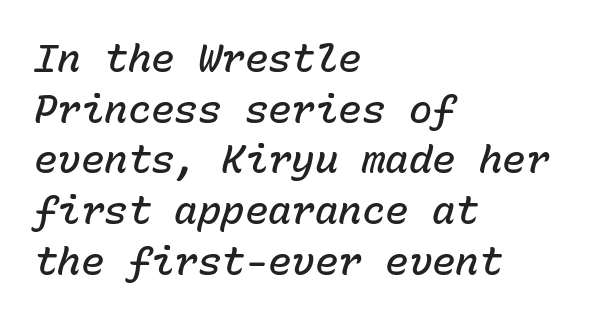
The image shows 39 px semibold type, italic (leaning right), monospaced; set left-aligned, normal line spacing (1.3x), normal letter spacing, not underlined; low stroke contrast and a medium x-height.
